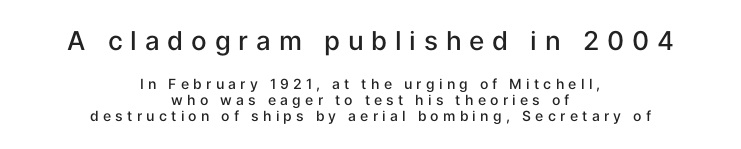
Cramped leading. Every character sits straight up, as roman type does. Set as a demibold, roughly 600 on the weight scale. This rendering widens character spacing well past its baseline value.
